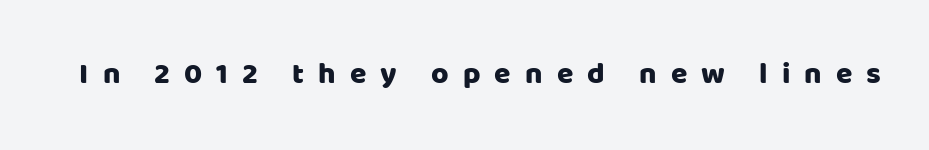
Q: Is the text italic (slanted)? A: No, it is upright.
Q: Is the typeface a serif or a sans-serif typeface? A: Sans-serif.
Q: Is the text underlined? A: No.
Q: Is the spacing between letters normal or unusually wide? A: Unusually wide.
Q: Width (condensed, normal, or wide)? A: Normal.
Q: Stroke contrast? A: Low.
Q: x-height? A: Large.
Q: Monospaced? A: No.
